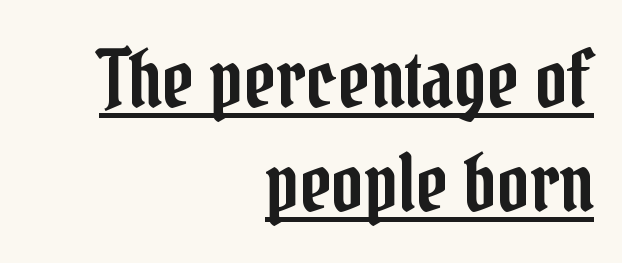
Q: Is the text italic (slanted)? A: No, it is upright.
Q: Is the typeface a serif or a sans-serif typeface? A: Serif.
Q: Is the text underlined? A: Yes.
Q: How is the paragraph aligned? A: Right-aligned.
Q: Is the spacing between letters normal or unusually wide? A: Normal.
Q: Is the spacing between lines tight, normal or loose? A: Normal.
Q: Width (condensed, normal, or wide)? A: Condensed.
Q: Stroke contrast? A: Low.
Q: x-height? A: Medium.
Q: Monospaced? A: No.
